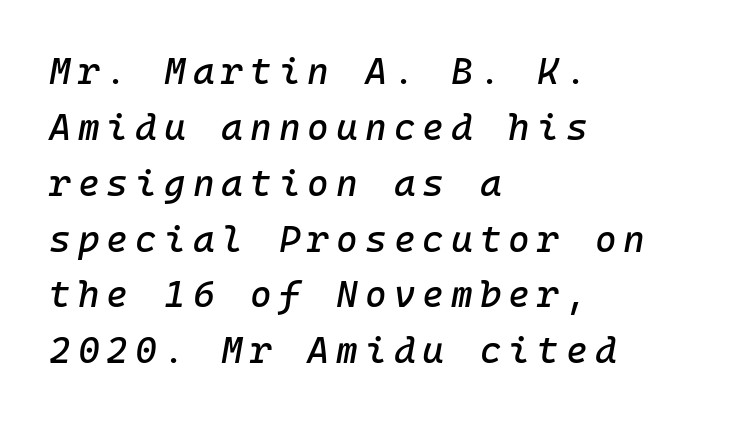
The typography opts for an oblique posture over an upright one. Horizontal bands of white between lines are of average thickness. The rendering anchors every line to the left-hand side. Descender tails drop into unmarked territory.
